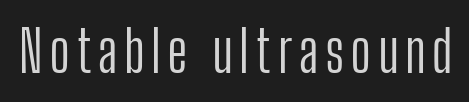
{"serif": "no", "italic": "no", "bold": "no", "weight": "light", "width": "condensed", "stroke_contrast": "low", "x_height": "medium", "monospaced": "no", "underline": "no", "glyph_px": 57}
